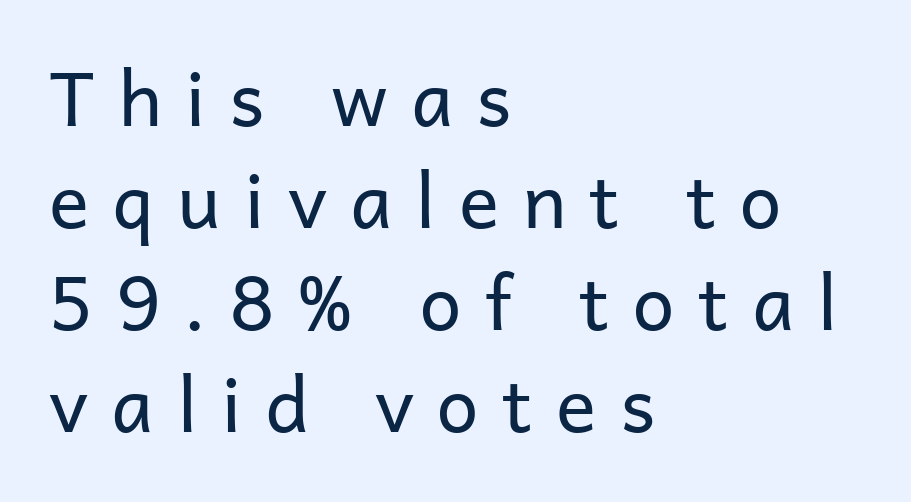
Summary of vertical rhythm: regular, with standard interline spacing. The designer went with a sans here, leaving each stem footless. The face looks like a standard text weight, possibly lighter. Think of a printed novel: that variable character pitch is what you see here. Reading down the block, your eye returns to a fixed left position each line.
